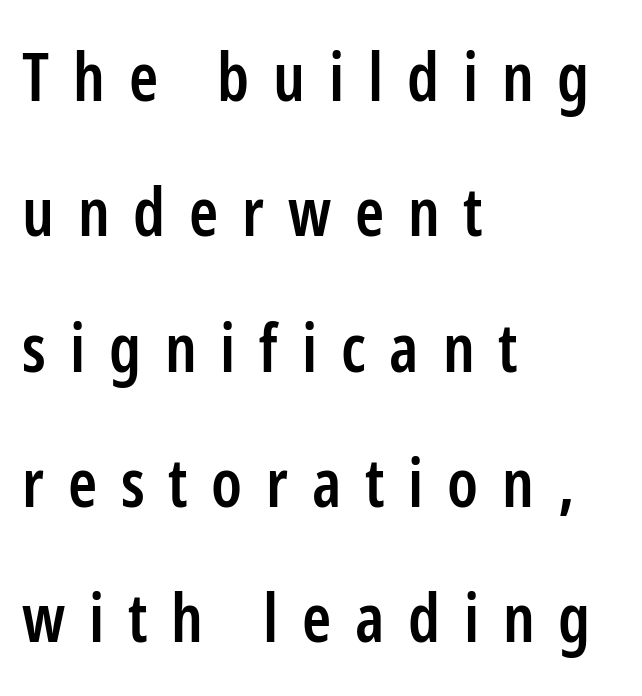
The type is letterspaced generously, with wide tracking. Is the block centered? No — it sits flush against the left margin. The zone under the glyphs is completely vacant. Widely set lines give the paragraph a tall, airy silhouette. Every stem runs plumb, perpendicular to the baseline.
